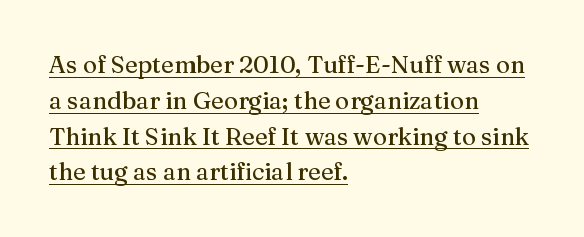
Does the copy run flush right? No — it runs flush left. Default kerning and tracking; the words read as compact shapes. The typography opts for an upright posture over an oblique one. The rows are spaced the way most documents space them.
